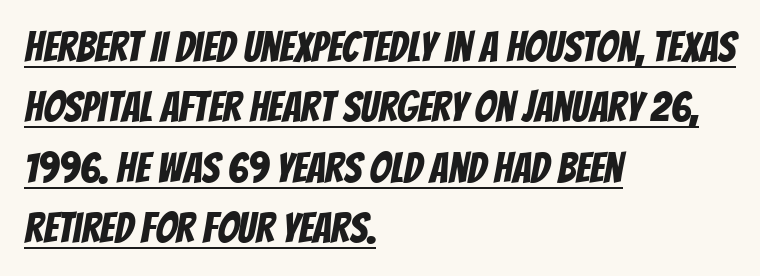
{"serif": "no", "width": "condensed", "stroke_contrast": "low", "x_height": "large", "monospaced": "no", "underline": "yes", "align": "left", "line_spacing": "normal", "line_spacing_ratio": 1.44, "letter_spacing": "normal", "letter_spacing_em": 0.0, "glyph_px": 42}
